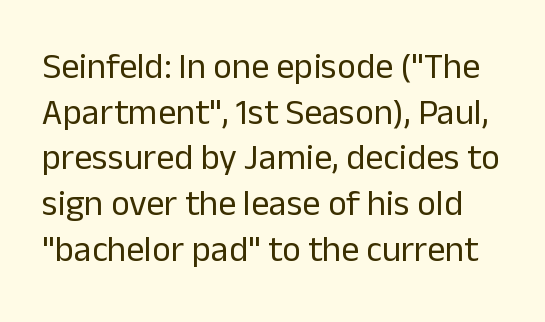
Q: Is the text bold? A: No.
Q: Is the text italic (slanted)? A: No, it is upright.
Q: Is the typeface a serif or a sans-serif typeface? A: Sans-serif.
Q: Is the text underlined? A: No.
Q: Is the spacing between letters normal or unusually wide? A: Normal.
Q: Is the spacing between lines tight, normal or loose? A: Normal.
Q: Width (condensed, normal, or wide)? A: Normal.
Q: Stroke contrast? A: Low.
Q: x-height? A: Medium.
Q: Monospaced? A: No.
